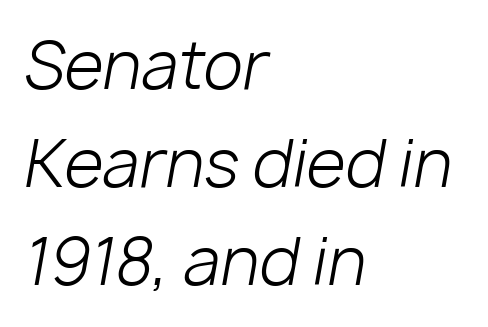
Only glyphs here, with clear space below each row. The text carries the slant typical of an italic or oblique font. Weight class: somewhere from thin through regular. The lines in this sample share a left origin and differ only in where they stop.
